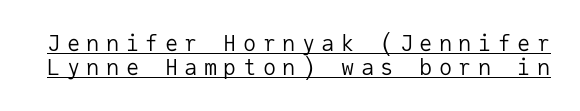
{"italic": "no", "bold": "no", "underline": "yes", "line_spacing": "tight", "line_spacing_ratio": 1.1, "letter_spacing": "wide", "letter_spacing_em": 0.29, "glyph_px": 22}
